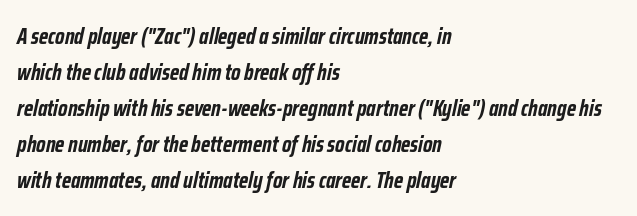
The image shows 23 px bold type, italic (leaning right); set left-aligned, normal line spacing (1.56x), normal letter spacing, not underlined.
